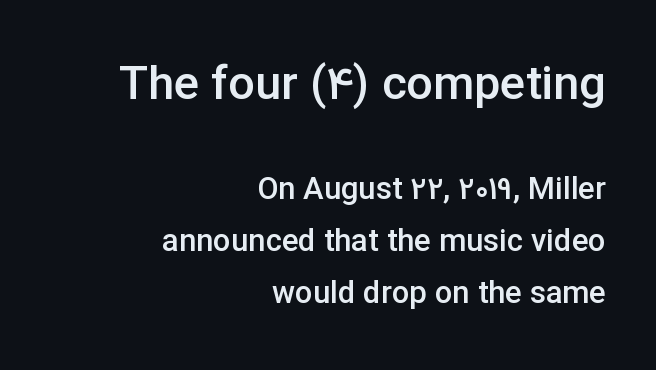
The image shows 47 px semibold sans-serif type, upright; set right-aligned, normal line spacing (1.68x), normal letter spacing, not underlined; the first (top) block is 1.52x larger; low stroke contrast and a medium x-height.
